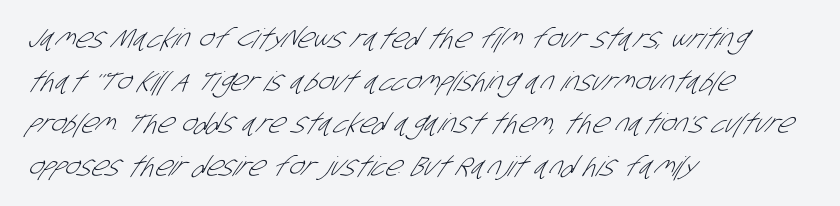
The image shows 27 px text type; set left-aligned, normal line spacing (1.58x), normal letter spacing, not underlined.
